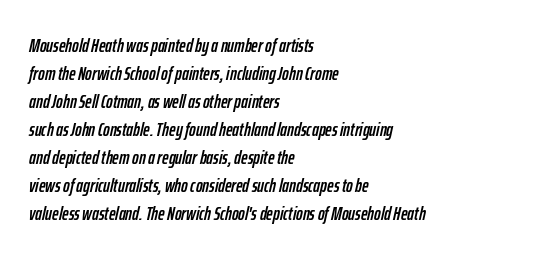
The image shows 20 px text type, italic (leaning right); set left-aligned, normal line spacing (1.4x), normal letter spacing, not underlined.
